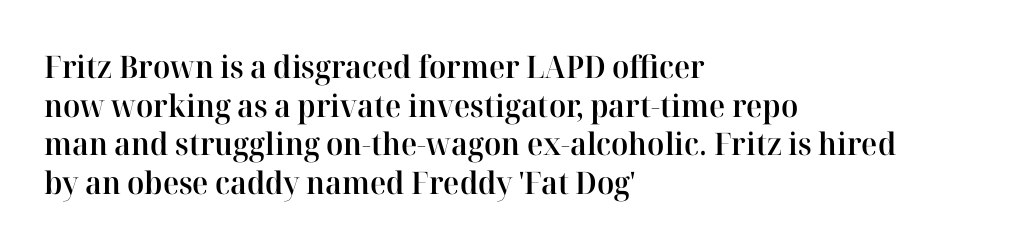
Q: Is the text bold? A: Semi-bold.
Q: Is the text italic (slanted)? A: No, it is upright.
Q: Is the typeface a serif or a sans-serif typeface? A: Serif.
Q: Is the text underlined? A: No.
Q: How is the paragraph aligned? A: Left-aligned.
Q: Is the spacing between letters normal or unusually wide? A: Normal.
Q: Is the spacing between lines tight, normal or loose? A: Normal.
Q: Width (condensed, normal, or wide)? A: Normal.
Q: Stroke contrast? A: High.
Q: x-height? A: Medium.
Q: Monospaced? A: No.
